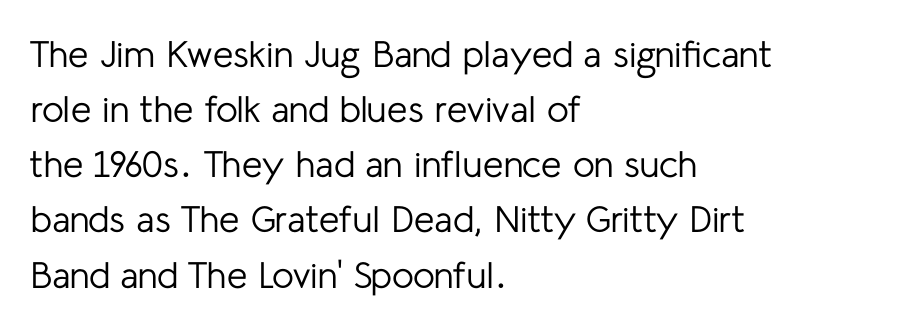
Counters stay open thanks to moderate or lighter strokes. Observe the absence of serifs on each vertical stroke in this sample. Rendered with straight, roman letterforms. The compositor pushed each line to the left boundary.
